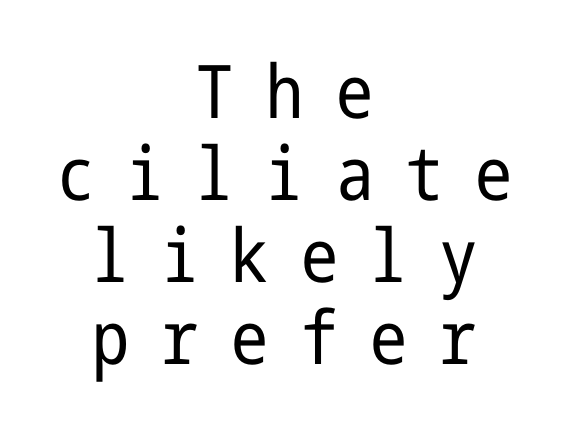
Q: Is the text bold? A: No.
Q: Is the text italic (slanted)? A: No, it is upright.
Q: Is the typeface a serif or a sans-serif typeface? A: Sans-serif.
Q: Is the text underlined? A: No.
Q: How is the paragraph aligned? A: Centered.
Q: Is the spacing between letters normal or unusually wide? A: Unusually wide.
Q: Is the spacing between lines tight, normal or loose? A: Tight.
Q: Width (condensed, normal, or wide)? A: Condensed.
Q: Stroke contrast? A: Low.
Q: x-height? A: Medium.
